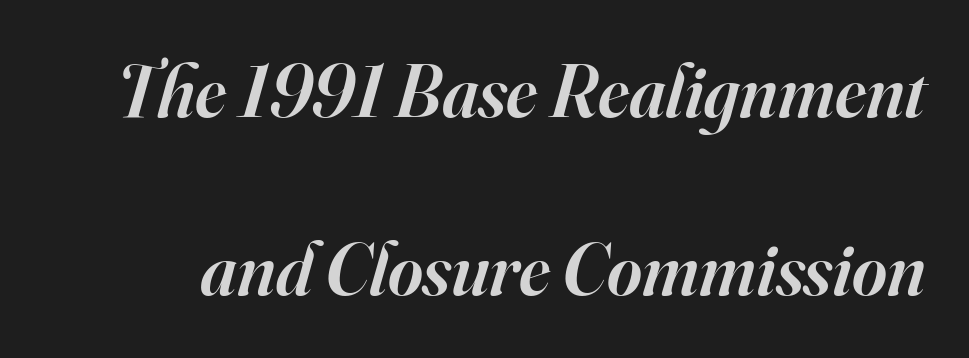
The image shows 75 px semibold serif type, italic (leaning right); set loose line spacing (2.37x), normal letter spacing, not underlined; high stroke contrast and a small x-height.
